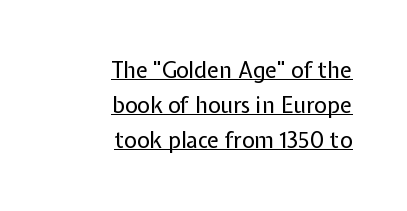
Q: Is the text bold? A: No.
Q: Is the text italic (slanted)? A: No, it is upright.
Q: Is the text underlined? A: Yes.
Q: How is the paragraph aligned? A: Right-aligned.
Q: Is the spacing between letters normal or unusually wide? A: Normal.
Q: Is the spacing between lines tight, normal or loose? A: Normal.
